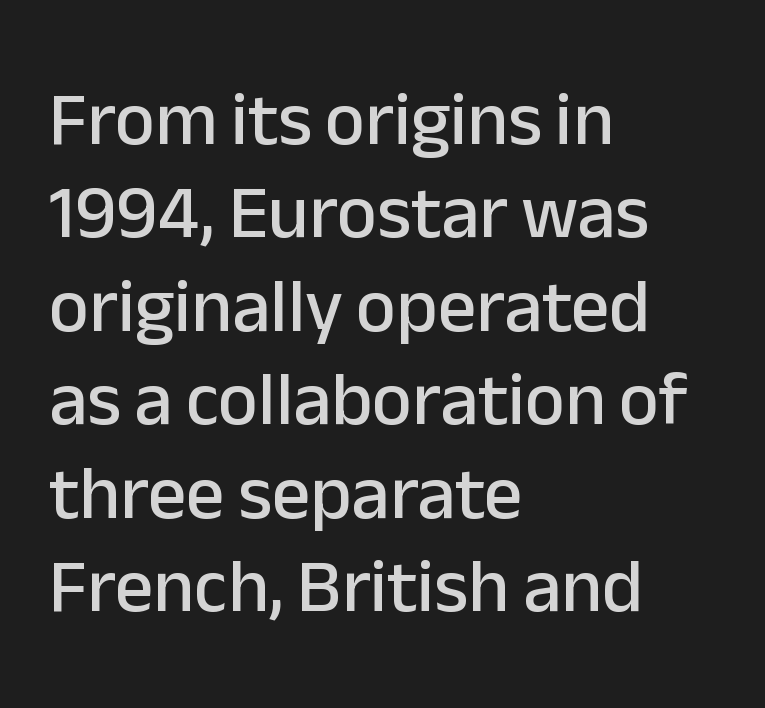
{"serif": "no", "italic": "no", "width": "normal", "stroke_contrast": "low", "x_height": "medium", "monospaced": "no", "underline": "no", "align": "left", "line_spacing_ratio": 1.23, "letter_spacing": "normal", "letter_spacing_em": 0.0, "glyph_px": 76}
